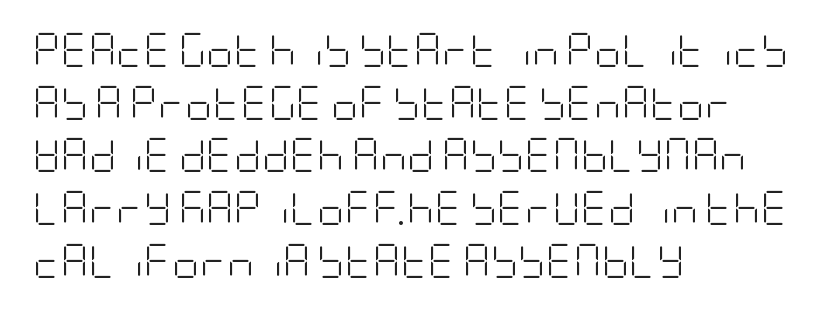
These lines stack with their left ends in a neat column. The typesetting does not lean heavy: it is not bold. No feet cap the strokes, marking this as sans-serif type. Plain, unruled lines of type.
